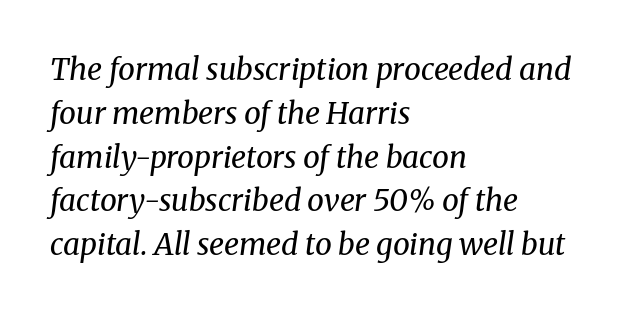
{"serif": "yes", "italic": "yes", "lean": "right", "slant_degrees": 8, "bold": "no", "weight": "regular", "width": "normal", "stroke_contrast": "medium", "x_height": "medium", "monospaced": "no", "underline": "no", "align": "left", "line_spacing": "normal", "line_spacing_ratio": 1.46, "letter_spacing": "normal", "letter_spacing_em": 0.0, "glyph_px": 30}
